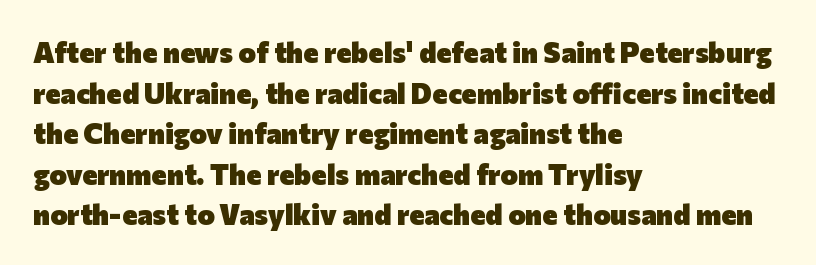
Compared with an ordinary text face, these strokes are far heavier — a full bold. Unlike a traditional serif, this face leaves its strokes unadorned. Each letter keeps its own natural width here, so spacing adapts to shape. These lines were composed using upright roman letters. The line texture is even and compact thanks to regular tracking.
